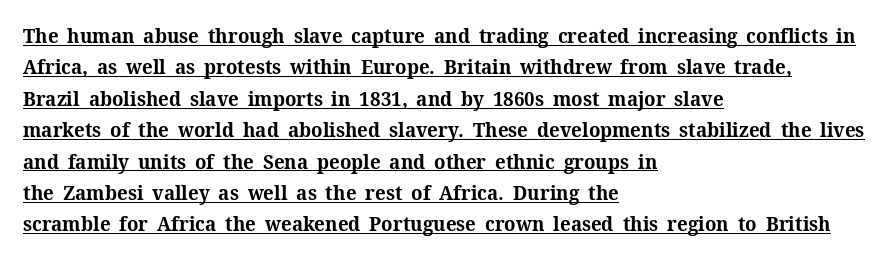
{"italic": "no", "bold": "yes", "underline": "yes", "align": "left", "line_spacing": "normal", "line_spacing_ratio": 1.57, "letter_spacing": "normal", "letter_spacing_em": 0.0, "glyph_px": 20}
